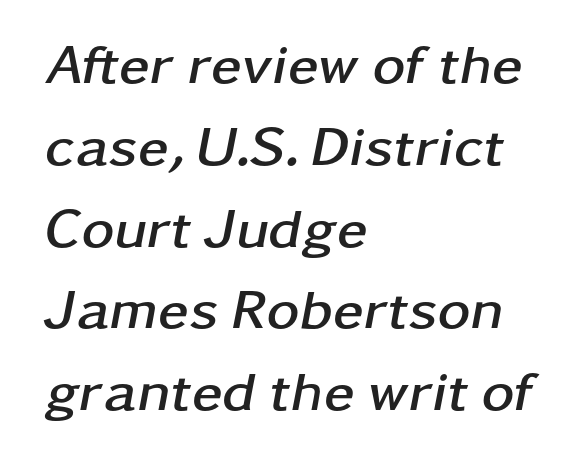
Q: Is the text bold? A: Yes.
Q: Is the text italic (slanted)? A: Yes, it leans right by about 11 degrees.
Q: Is the text underlined? A: No.
Q: How is the paragraph aligned? A: Left-aligned.
Q: Is the spacing between letters normal or unusually wide? A: Normal.
Q: Is the spacing between lines tight, normal or loose? A: Normal.
Q: Width (condensed, normal, or wide)? A: Wide.
Q: Stroke contrast? A: Low.
Q: x-height? A: Medium.
Q: Monospaced? A: No.
